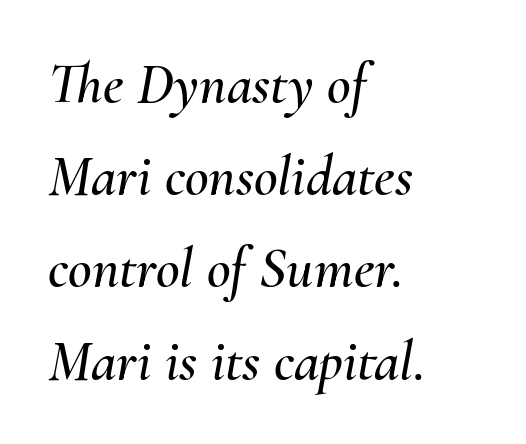
Q: Is the text italic (slanted)? A: Yes, it leans right by about 10 degrees.
Q: Is the text underlined? A: No.
Q: How is the paragraph aligned? A: Left-aligned.
Q: Is the spacing between letters normal or unusually wide? A: Normal.
Q: Is the spacing between lines tight, normal or loose? A: Normal.
Q: Width (condensed, normal, or wide)? A: Normal.
Q: Stroke contrast? A: Medium.
Q: x-height? A: Small.
Q: Monospaced? A: No.
